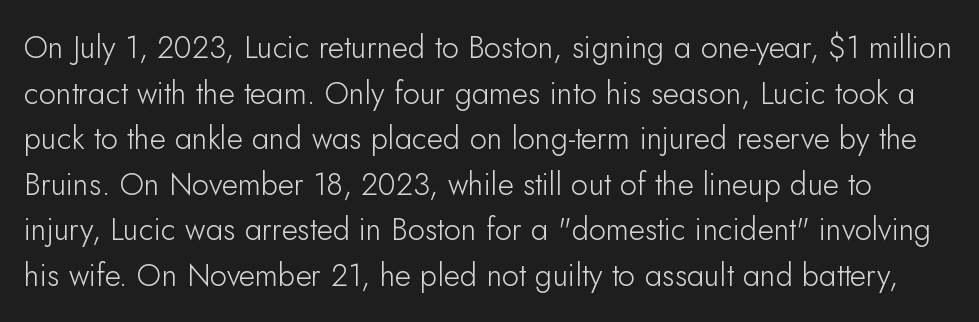
The image shows 31 px light sans-serif type, upright; set normal line spacing (1.47x), normal letter spacing, not underlined; low stroke contrast and a small x-height.
